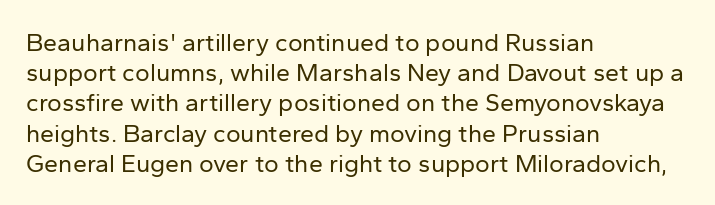
The image shows 25 px text type, upright; set left-aligned, line spacing 1.21x, normal letter spacing, not underlined.
